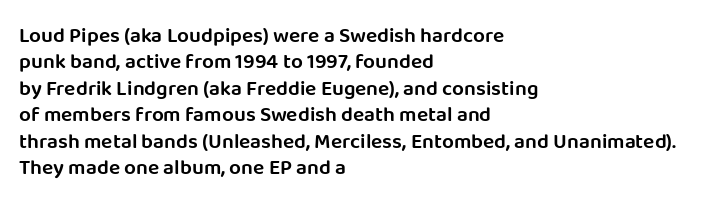
{"italic": "no", "bold": "semi", "underline": "no", "align": "left", "line_spacing": "normal", "line_spacing_ratio": 1.26, "letter_spacing": "normal", "letter_spacing_em": 0.0, "glyph_px": 21}
